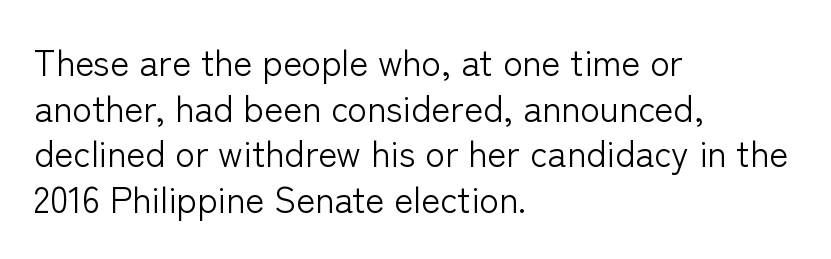
{"serif": "no", "italic": "no", "bold": "no", "weight": "light", "width": "normal", "stroke_contrast": "low", "x_height": "medium", "monospaced": "no", "underline": "no", "align": "left", "line_spacing": "normal", "line_spacing_ratio": 1.27, "letter_spacing": "normal", "letter_spacing_em": 0.0, "glyph_px": 36}
